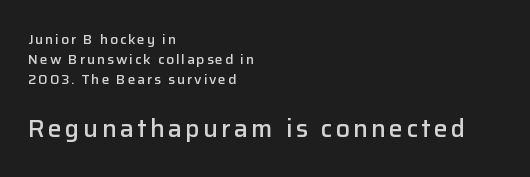
{"italic": "no", "bold": "semi", "underline": "no", "align": "left", "line_spacing": "normal", "line_spacing_ratio": 1.43, "larger_block": "second", "size_ratio": 1.79, "glyph_px": 25}
